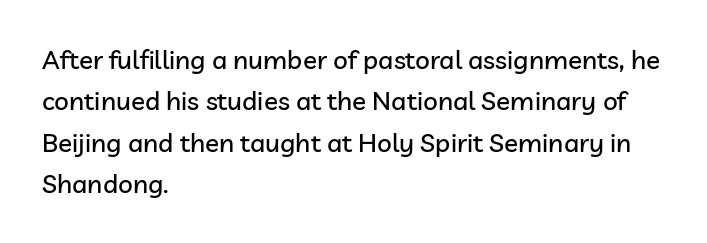
Q: Is the text italic (slanted)? A: No, it is upright.
Q: Is the text underlined? A: No.
Q: How is the paragraph aligned? A: Left-aligned.
Q: Is the spacing between letters normal or unusually wide? A: Normal.
Q: Is the spacing between lines tight, normal or loose? A: Normal.
